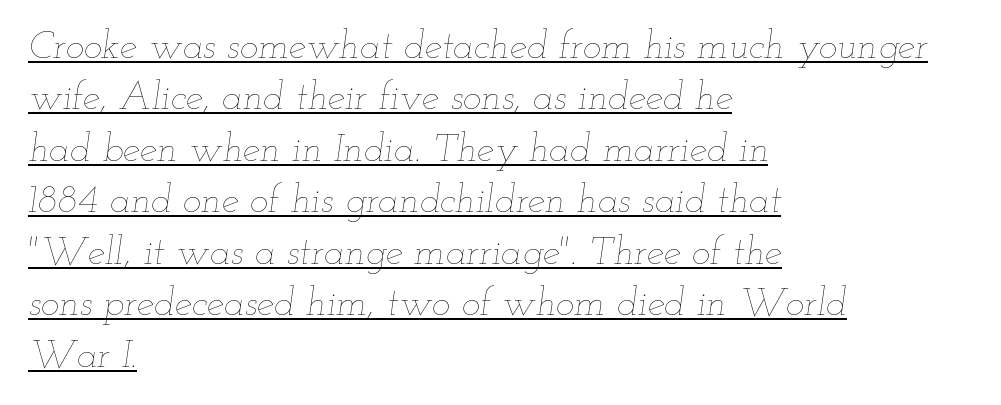
Q: Is the text bold? A: No.
Q: Is the text italic (slanted)? A: Yes, it leans right by about 12 degrees.
Q: Is the text underlined? A: Yes.
Q: How is the paragraph aligned? A: Left-aligned.
Q: Is the spacing between letters normal or unusually wide? A: Normal.
Q: Is the spacing between lines tight, normal or loose? A: Normal.
Q: Width (condensed, normal, or wide)? A: Wide.
Q: Stroke contrast? A: Low.
Q: x-height? A: Small.
Q: Monospaced? A: No.
